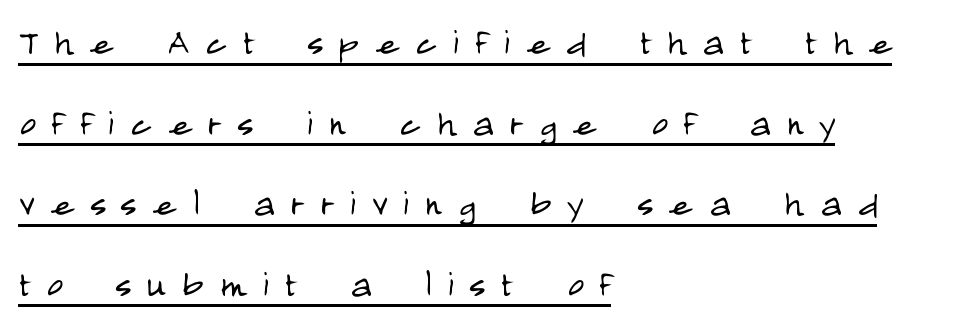
Q: Is the text bold? A: No.
Q: Is the text italic (slanted)? A: No, it is upright.
Q: Is the typeface a serif or a sans-serif typeface? A: Sans-serif.
Q: Is the text underlined? A: Yes.
Q: How is the paragraph aligned? A: Left-aligned.
Q: Is the spacing between letters normal or unusually wide? A: Unusually wide.
Q: Width (condensed, normal, or wide)? A: Condensed.
Q: Stroke contrast? A: Low.
Q: x-height? A: Large.
Q: Monospaced? A: No.
